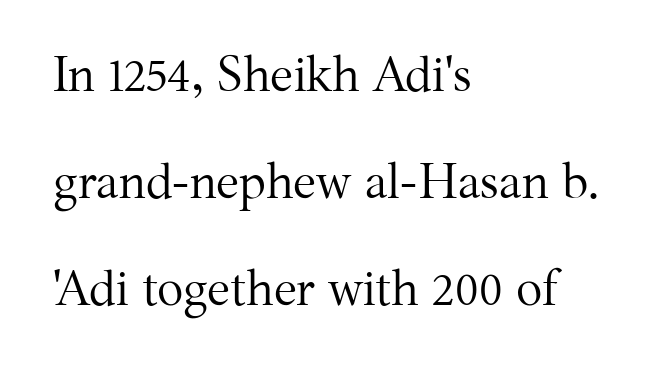
Q: Is the text bold? A: No.
Q: Is the text italic (slanted)? A: No, it is upright.
Q: Is the typeface a serif or a sans-serif typeface? A: Serif.
Q: Is the text underlined? A: No.
Q: How is the paragraph aligned? A: Left-aligned.
Q: Is the spacing between letters normal or unusually wide? A: Normal.
Q: Is the spacing between lines tight, normal or loose? A: Loose.
Q: Width (condensed, normal, or wide)? A: Normal.
Q: Stroke contrast? A: Medium.
Q: x-height? A: Medium.
Q: Monospaced? A: No.
